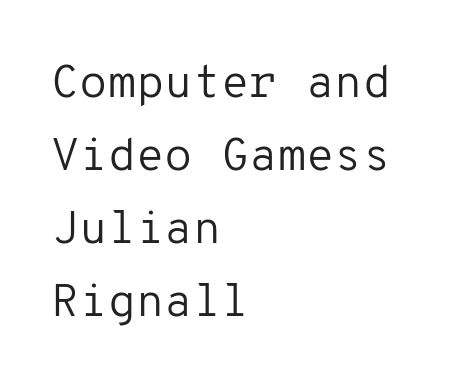
Q: Is the text bold? A: No.
Q: Is the text italic (slanted)? A: No, it is upright.
Q: Is the typeface a serif or a sans-serif typeface? A: Sans-serif.
Q: Is the text underlined? A: No.
Q: How is the paragraph aligned? A: Left-aligned.
Q: Is the spacing between letters normal or unusually wide? A: Normal.
Q: Is the spacing between lines tight, normal or loose? A: Normal.
Q: Width (condensed, normal, or wide)? A: Normal.
Q: Stroke contrast? A: Low.
Q: x-height? A: Medium.
Q: Monospaced? A: Yes.
